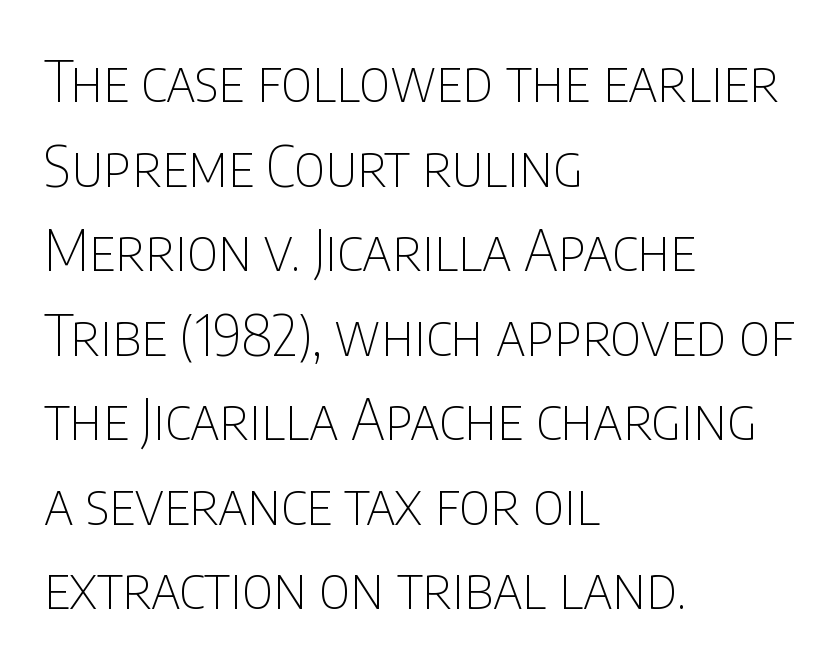
{"serif": "no", "italic": "no", "bold": "no", "weight": "thin", "width": "condensed", "stroke_contrast": "low", "x_height": "large", "monospaced": "no", "underline": "no", "align": "left", "line_spacing": "normal", "line_spacing_ratio": 1.51, "letter_spacing": "normal", "letter_spacing_em": 0.0, "glyph_px": 56}
